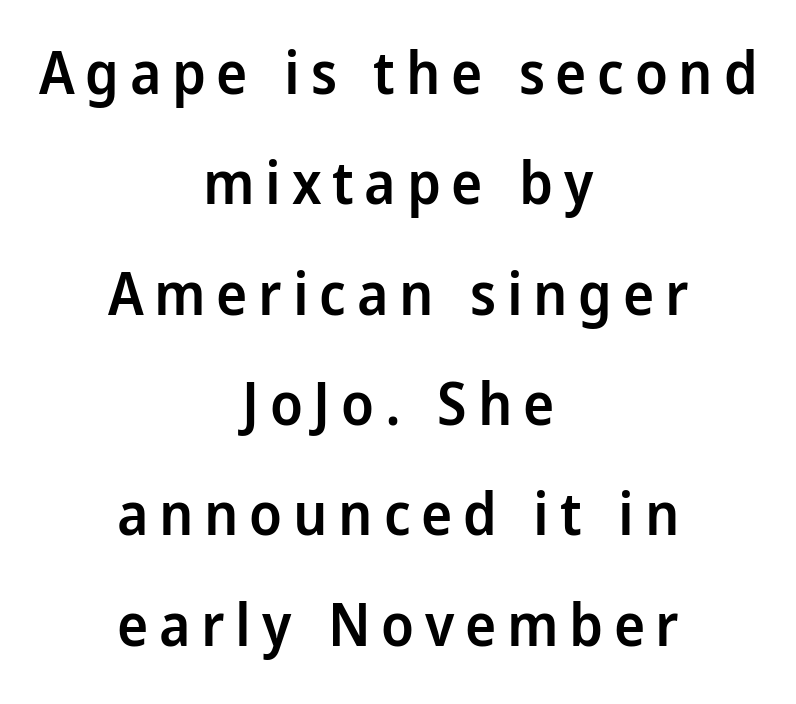
The image shows 59 px semibold, condensed sans-serif type, upright; set centered, line spacing 1.87x, not underlined; low stroke contrast and a large x-height.
